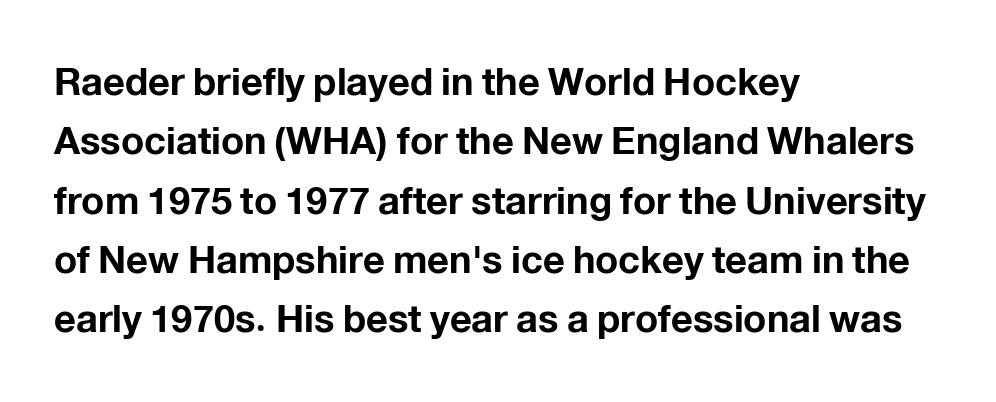
Q: Is the text bold? A: Yes.
Q: Is the text italic (slanted)? A: No, it is upright.
Q: Is the typeface a serif or a sans-serif typeface? A: Sans-serif.
Q: Is the text underlined? A: No.
Q: How is the paragraph aligned? A: Left-aligned.
Q: Is the spacing between letters normal or unusually wide? A: Normal.
Q: Is the spacing between lines tight, normal or loose? A: Normal.
Q: Width (condensed, normal, or wide)? A: Normal.
Q: Stroke contrast? A: Low.
Q: x-height? A: Medium.
Q: Monospaced? A: No.
